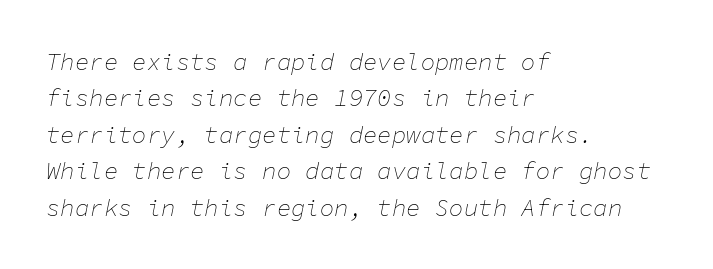
The rendering keeps characters at their native spacing. Quick note: underline off. This sample keeps an unexceptional amount of space between lines. You can tell it's italic because the verticals aren't actually vertical.
